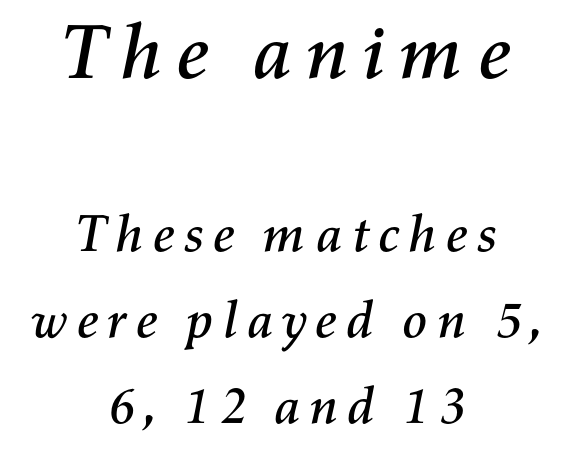
You could not count columns in this text — the font is proportionally spaced. Designer's note — italics engaged. The more generous point size was reserved for the upper chunk. Bare-footed words on every line.
